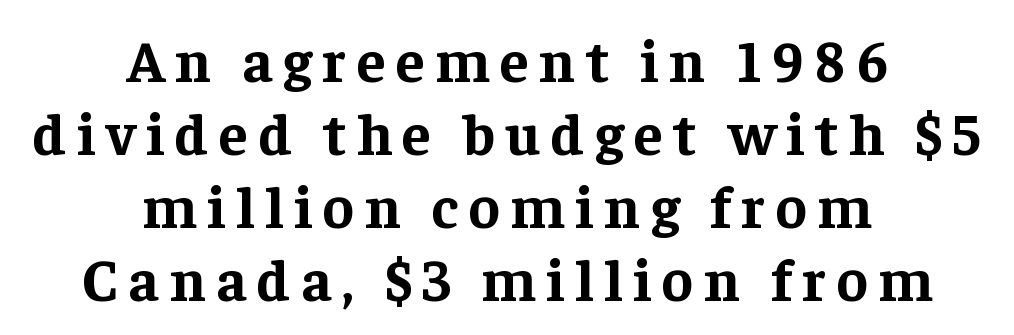
Q: Is the text bold? A: Yes.
Q: Is the text italic (slanted)? A: No, it is upright.
Q: Is the typeface a serif or a sans-serif typeface? A: Serif.
Q: Is the text underlined? A: No.
Q: How is the paragraph aligned? A: Centered.
Q: Width (condensed, normal, or wide)? A: Normal.
Q: Stroke contrast? A: Low.
Q: x-height? A: Medium.
Q: Monospaced? A: No.
